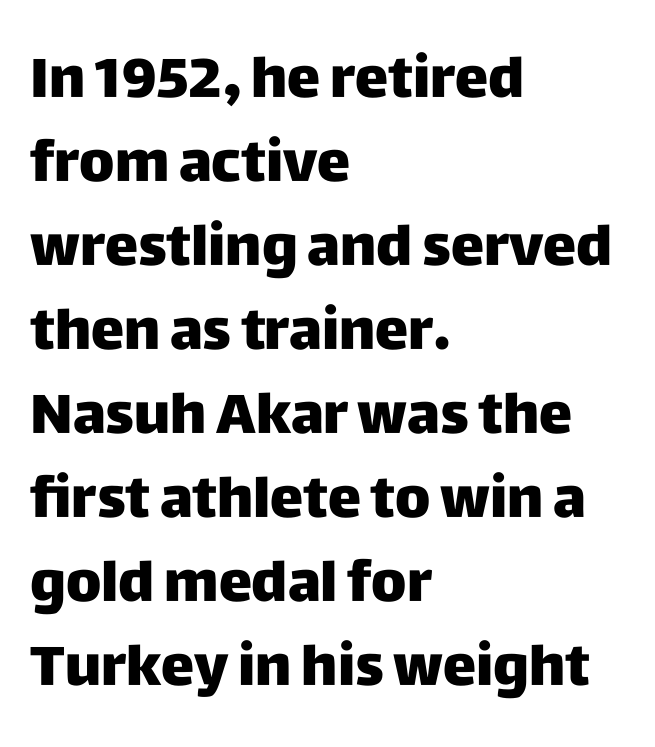
Q: Is the text bold? A: Yes.
Q: Is the text italic (slanted)? A: No, it is upright.
Q: Is the typeface a serif or a sans-serif typeface? A: Sans-serif.
Q: Is the text underlined? A: No.
Q: How is the paragraph aligned? A: Left-aligned.
Q: Is the spacing between letters normal or unusually wide? A: Normal.
Q: Is the spacing between lines tight, normal or loose? A: Normal.
Q: Width (condensed, normal, or wide)? A: Normal.
Q: Stroke contrast? A: Low.
Q: x-height? A: Large.
Q: Monospaced? A: No.
